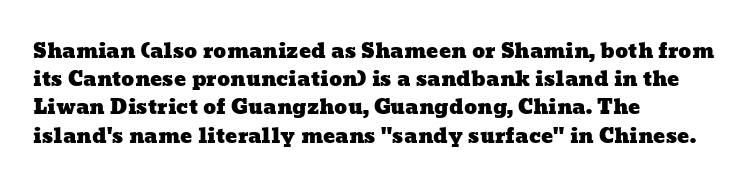
Unmarked baselines from the first word to the last. Words appear dense and cohesive because spacing is normal. Regarding leading, the lines here are spaced in the standard way. Each line starts at the same left margin while the right side varies.
